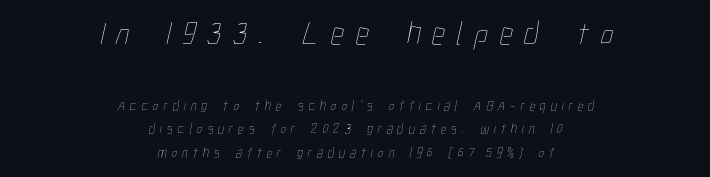
Q: Is the text bold? A: No.
Q: Is the text underlined? A: No.
Q: How is the paragraph aligned? A: Centered.
Q: Is the spacing between letters normal or unusually wide? A: Unusually wide.
Q: Is the spacing between lines tight, normal or loose? A: Normal.
Q: Which block of text is set in a larger size, the first (top) or the second (bottom)? A: The first (top) one.
Q: Width (condensed, normal, or wide)? A: Condensed.
Q: Stroke contrast? A: Low.
Q: x-height? A: Medium.
Q: Monospaced? A: No.
